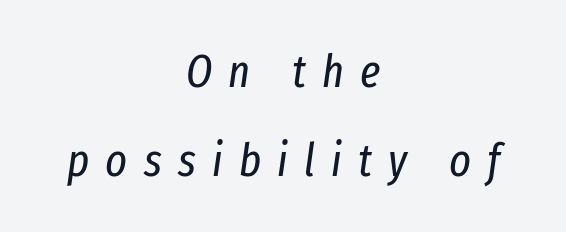
{"italic": "yes", "lean": "right", "slant_degrees": 8, "bold": "no", "weight": "regular", "width": "condensed", "stroke_contrast": "low", "x_height": "medium", "monospaced": "no", "underline": "no", "align": "center", "line_spacing": "loose", "line_spacing_ratio": 1.93, "letter_spacing": "wide", "letter_spacing_em": 0.35, "glyph_px": 46}
